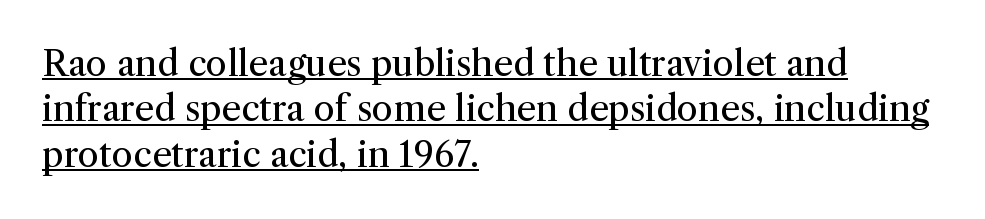
The image shows 35 px regular-weight serif type, upright; set left-aligned, normal line spacing (1.3x), normal letter spacing, underlined; medium stroke contrast and a medium x-height.
